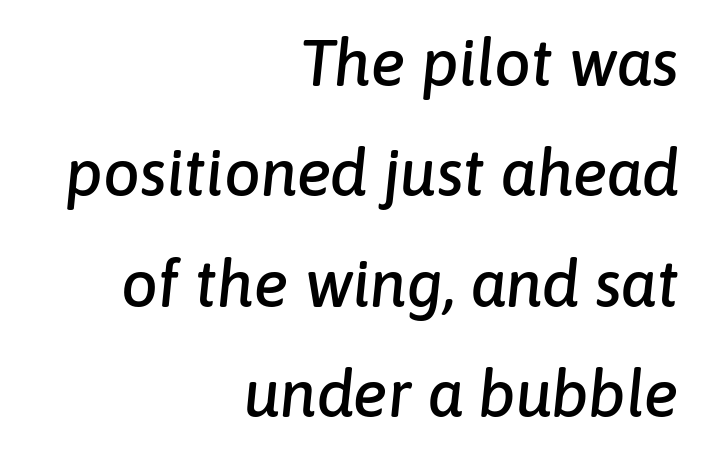
The letters sit at their default tracking, neither squeezed nor spread. Leftover space on each line is placed entirely before the opening word. A typesetter would mark this as italic. Spacing verdict: proportional, widths tailored to each character.
